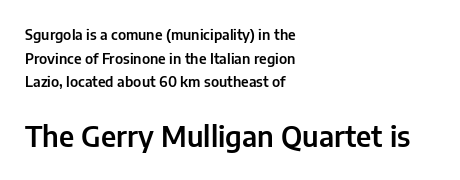
The image shows 28 px sans-serif type, upright; set left-aligned, normal line spacing (1.69x), normal letter spacing, not underlined; the second (bottom) block is 2.0x larger; low stroke contrast and a medium x-height.
